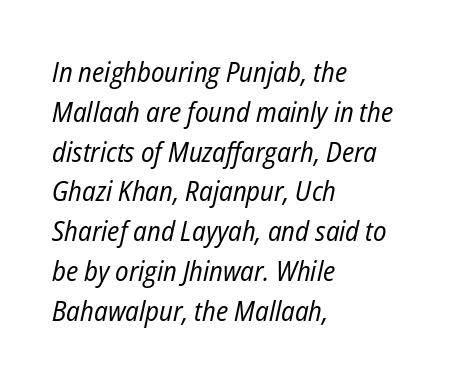
Q: Is the text bold? A: No.
Q: Is the text italic (slanted)? A: Yes, it leans right by about 12 degrees.
Q: Is the text underlined? A: No.
Q: How is the paragraph aligned? A: Left-aligned.
Q: Is the spacing between letters normal or unusually wide? A: Normal.
Q: Is the spacing between lines tight, normal or loose? A: Normal.
Q: Width (condensed, normal, or wide)? A: Condensed.
Q: Stroke contrast? A: Low.
Q: x-height? A: Medium.
Q: Monospaced? A: No.
